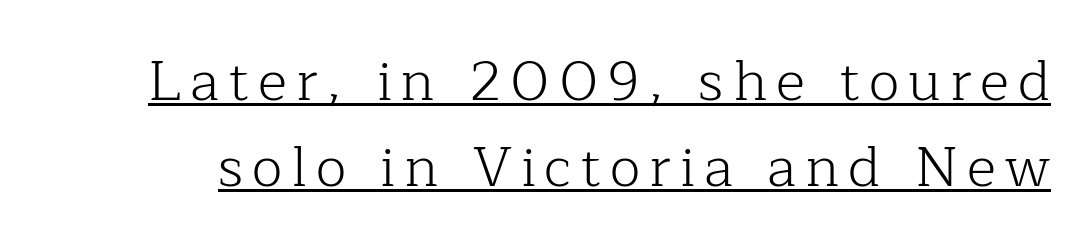
Q: Is the text bold? A: No.
Q: Is the text italic (slanted)? A: No, it is upright.
Q: Is the typeface a serif or a sans-serif typeface? A: Serif.
Q: Is the text underlined? A: Yes.
Q: Is the spacing between lines tight, normal or loose? A: Normal.
Q: Width (condensed, normal, or wide)? A: Normal.
Q: Stroke contrast? A: Low.
Q: x-height? A: Medium.
Q: Monospaced? A: No.
